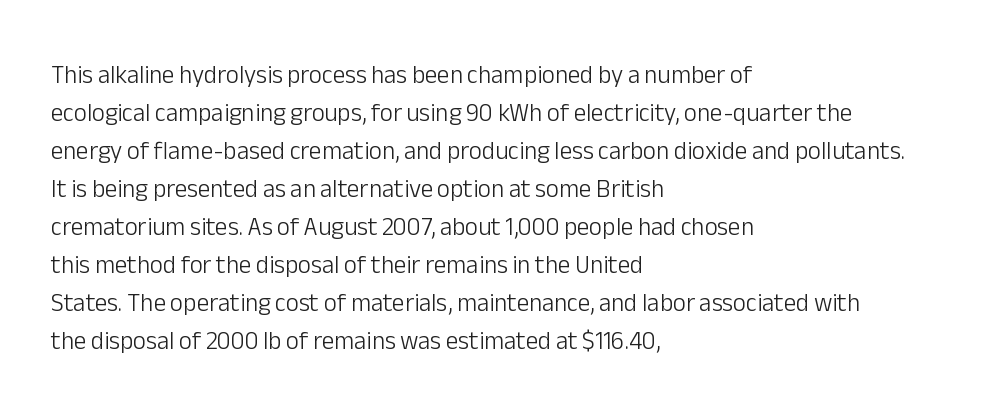
The image shows 25 px text type, upright; set left-aligned, normal line spacing (1.52x), normal letter spacing, not underlined.
